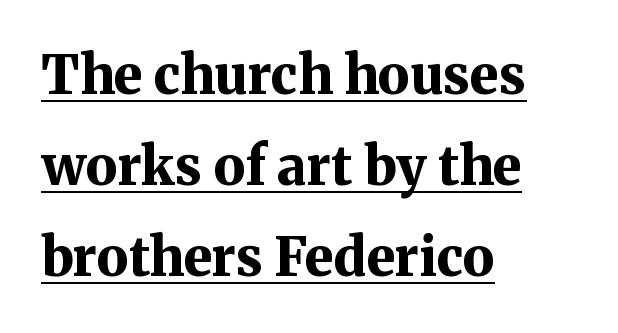
Q: Is the text bold? A: Yes.
Q: Is the text italic (slanted)? A: No, it is upright.
Q: Is the typeface a serif or a sans-serif typeface? A: Serif.
Q: Is the text underlined? A: Yes.
Q: How is the paragraph aligned? A: Left-aligned.
Q: Is the spacing between letters normal or unusually wide? A: Normal.
Q: Width (condensed, normal, or wide)? A: Normal.
Q: Stroke contrast? A: Medium.
Q: x-height? A: Medium.
Q: Monospaced? A: No.
